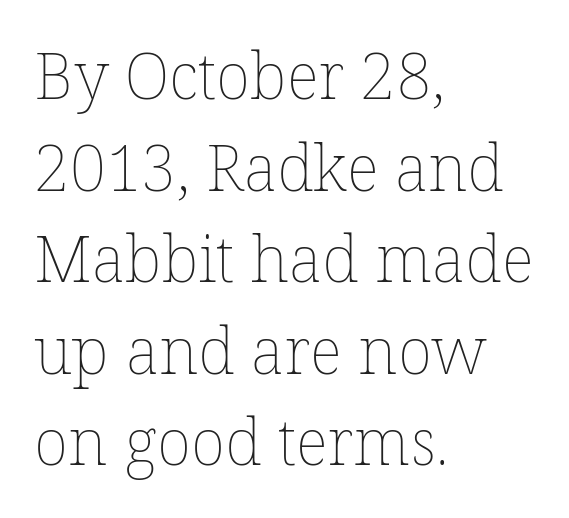
Q: Is the text bold? A: No.
Q: Is the text italic (slanted)? A: No, it is upright.
Q: Is the text underlined? A: No.
Q: How is the paragraph aligned? A: Left-aligned.
Q: Is the spacing between letters normal or unusually wide? A: Normal.
Q: Is the spacing between lines tight, normal or loose? A: Normal.
Q: Width (condensed, normal, or wide)? A: Normal.
Q: Stroke contrast? A: Low.
Q: x-height? A: Medium.
Q: Monospaced? A: No.
